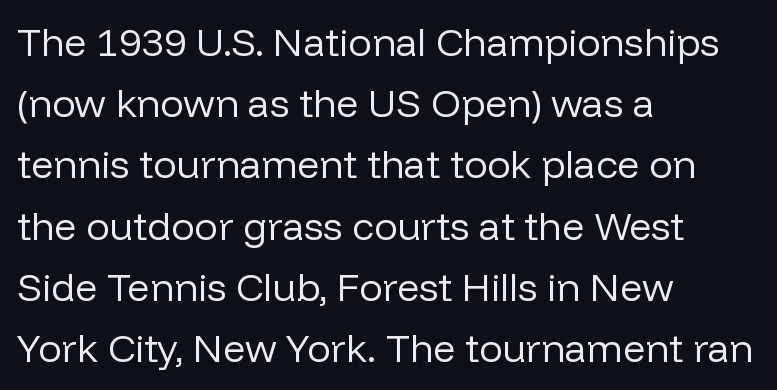
The image shows 39 px regular-weight sans-serif type, upright; set left-aligned, normal line spacing (1.57x), normal letter spacing, not underlined; low stroke contrast and a medium x-height.
